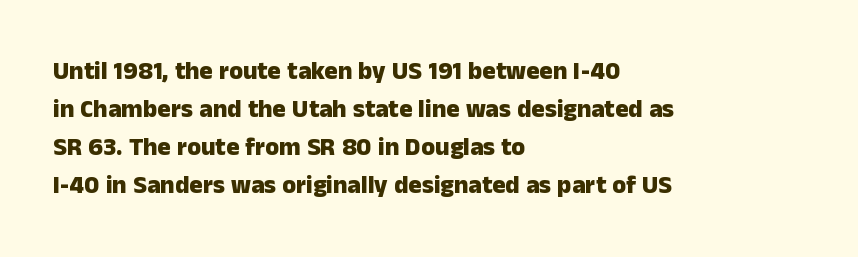
The image shows 25 px bold type, upright; set left-aligned, normal line spacing (1.52x), normal letter spacing, not underlined.
